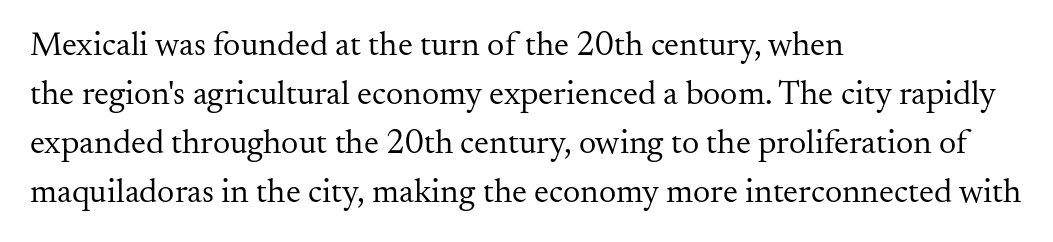
Here the designer chose a conventional face with non-uniform glyph widths. The block of text has a typical density, with ordinary space between rows. The font sits on the lighter half of the weight spectrum, regular included. Glance below the letters and you will spot only blank space. This rendering leaves character spacing at its baseline value.
